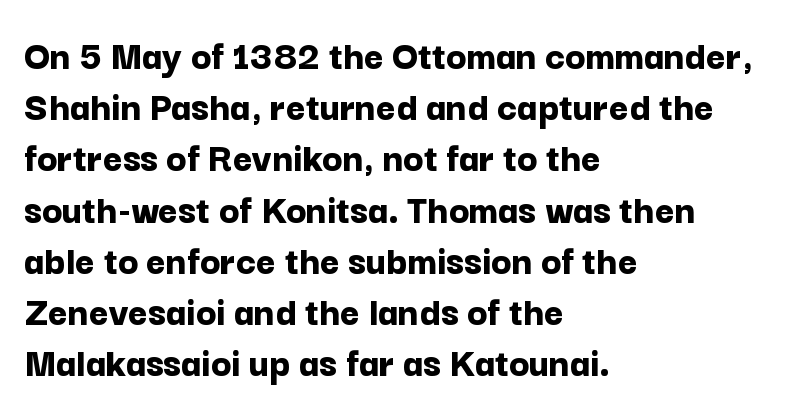
{"serif": "no", "italic": "no", "bold": "yes", "weight": "bold", "width": "normal", "stroke_contrast": "low", "x_height": "medium", "monospaced": "no", "underline": "no", "align": "left", "line_spacing_ratio": 1.22, "letter_spacing": "normal", "letter_spacing_em": 0.0, "glyph_px": 42}
